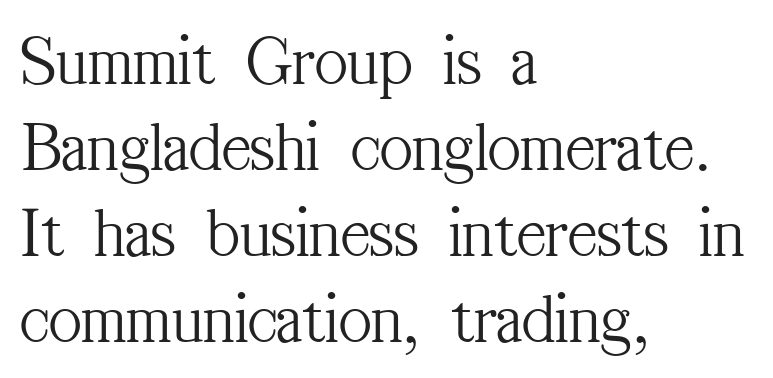
Proportional: the letters do not fall into vertical columns. The glyphs are unaccompanied by any horizontal stroke below them. Tracking here is standard; glyphs follow each other at the usual distance. Note: serifs present on the glyphs. The lettering holds an erect, upright posture throughout.
